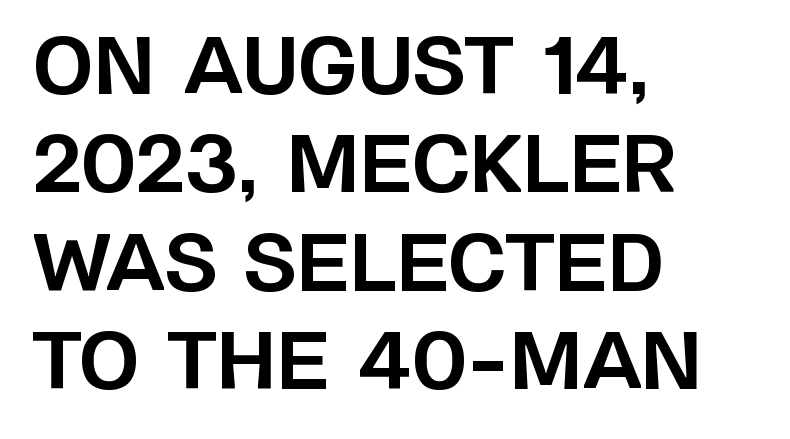
The image shows 78 px bold sans-serif type, upright; set left-aligned, normal line spacing (1.26x), normal letter spacing, not underlined; low stroke contrast and a large x-height.
